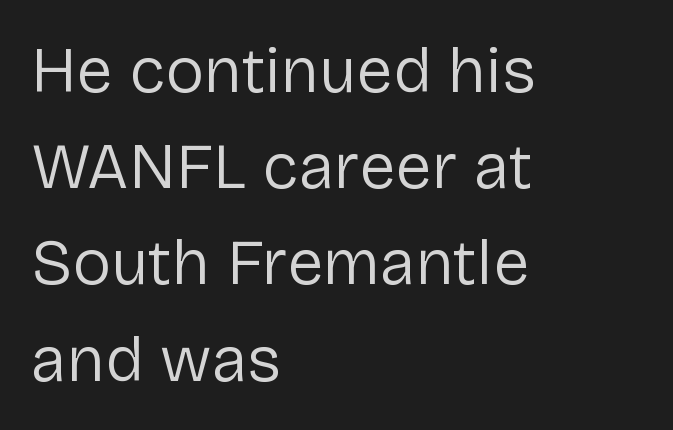
Q: Is the text bold? A: No.
Q: Is the text italic (slanted)? A: No, it is upright.
Q: Is the typeface a serif or a sans-serif typeface? A: Sans-serif.
Q: Is the text underlined? A: No.
Q: How is the paragraph aligned? A: Left-aligned.
Q: Is the spacing between letters normal or unusually wide? A: Normal.
Q: Is the spacing between lines tight, normal or loose? A: Normal.
Q: Width (condensed, normal, or wide)? A: Normal.
Q: Stroke contrast? A: Low.
Q: x-height? A: Medium.
Q: Monospaced? A: No.
